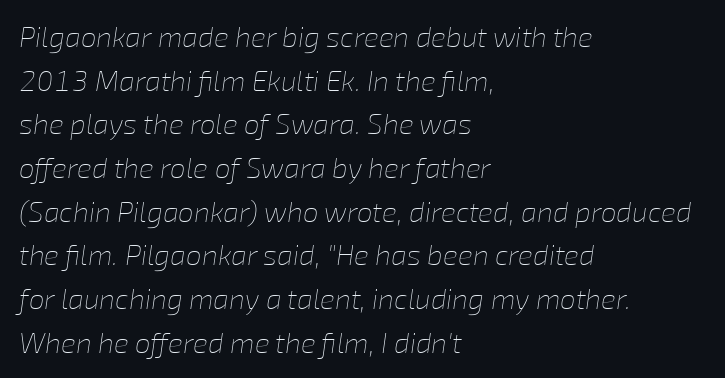
{"italic": "yes", "lean": "right", "slant_degrees": 8, "bold": "no", "weight": "thin", "width": "normal", "stroke_contrast": "low", "x_height": "medium", "monospaced": "no", "underline": "no", "align": "left", "line_spacing": "normal", "line_spacing_ratio": 1.56, "letter_spacing": "normal", "letter_spacing_em": 0.0, "glyph_px": 28}
